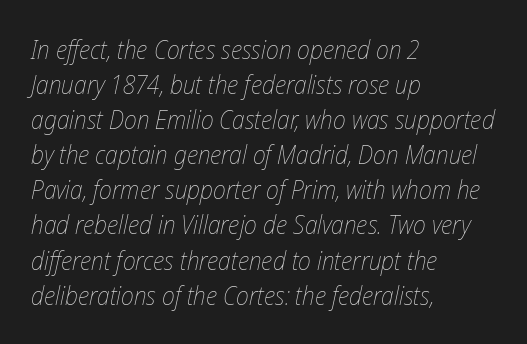
A normal amount of white space separates one row of letters from the next. Look at the tracking — it's just the regular setting, nothing added. Underlining? Definitely not there. Weight class: somewhere from thin through regular.
